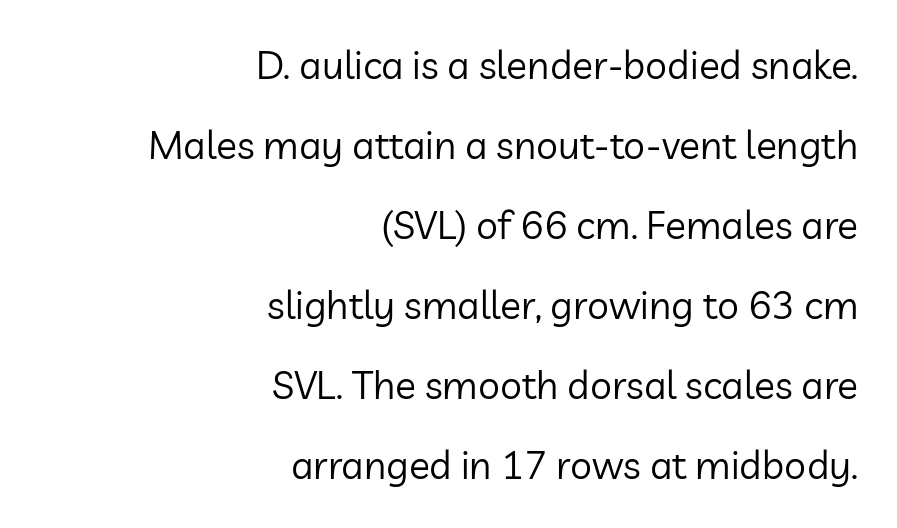
Q: Is the text bold? A: No.
Q: Is the text italic (slanted)? A: No, it is upright.
Q: Is the typeface a serif or a sans-serif typeface? A: Sans-serif.
Q: Is the text underlined? A: No.
Q: How is the paragraph aligned? A: Right-aligned.
Q: Is the spacing between letters normal or unusually wide? A: Normal.
Q: Is the spacing between lines tight, normal or loose? A: Loose.
Q: Width (condensed, normal, or wide)? A: Normal.
Q: Stroke contrast? A: Low.
Q: x-height? A: Medium.
Q: Monospaced? A: No.
